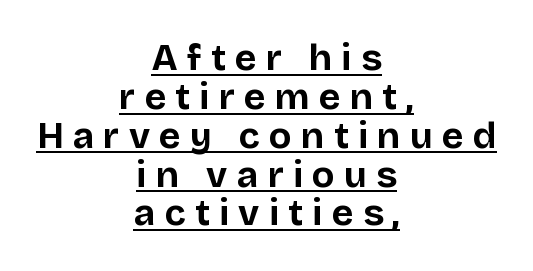
Q: Is the text bold? A: Yes.
Q: Is the text italic (slanted)? A: No, it is upright.
Q: Is the typeface a serif or a sans-serif typeface? A: Sans-serif.
Q: Is the text underlined? A: Yes.
Q: How is the paragraph aligned? A: Centered.
Q: Is the spacing between letters normal or unusually wide? A: Unusually wide.
Q: Is the spacing between lines tight, normal or loose? A: Tight.
Q: Width (condensed, normal, or wide)? A: Normal.
Q: Stroke contrast? A: Low.
Q: x-height? A: Large.
Q: Monospaced? A: No.
